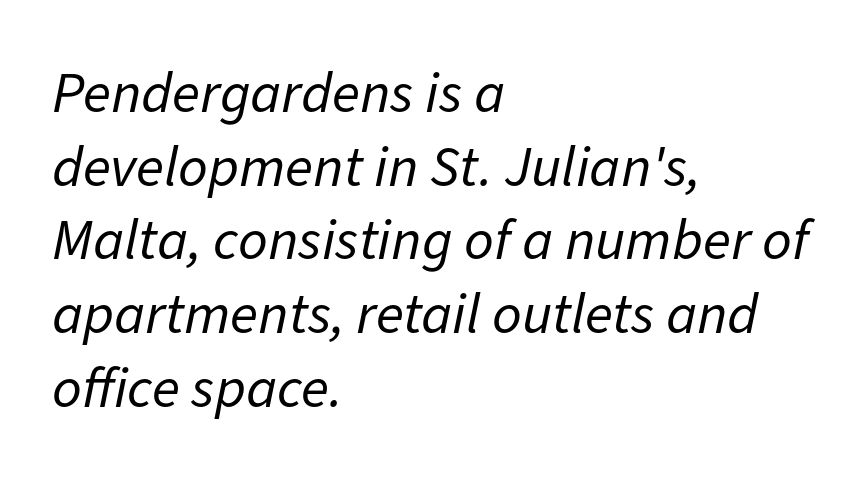
Q: Is the text bold? A: No.
Q: Is the text italic (slanted)? A: Yes, it leans right by about 11 degrees.
Q: Is the text underlined? A: No.
Q: How is the paragraph aligned? A: Left-aligned.
Q: Is the spacing between letters normal or unusually wide? A: Normal.
Q: Is the spacing between lines tight, normal or loose? A: Normal.
Q: Width (condensed, normal, or wide)? A: Normal.
Q: Stroke contrast? A: Low.
Q: x-height? A: Medium.
Q: Monospaced? A: No.
